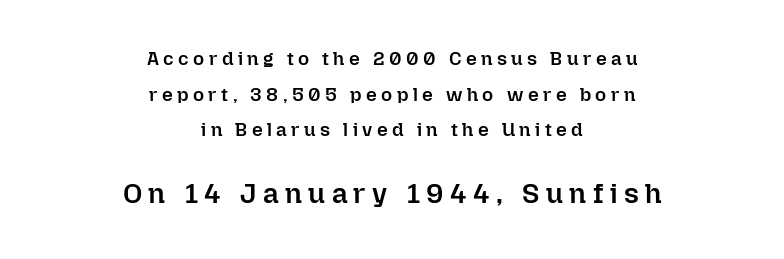
Q: Is the text bold? A: Semi-bold.
Q: Is the text italic (slanted)? A: No, it is upright.
Q: Is the text underlined? A: No.
Q: How is the paragraph aligned? A: Centered.
Q: Is the spacing between letters normal or unusually wide? A: Unusually wide.
Q: Which block of text is set in a larger size, the first (top) or the second (bottom)? A: The second (bottom) one.
Q: Width (condensed, normal, or wide)? A: Normal.
Q: Stroke contrast? A: Low.
Q: x-height? A: Medium.
Q: Monospaced? A: No.
